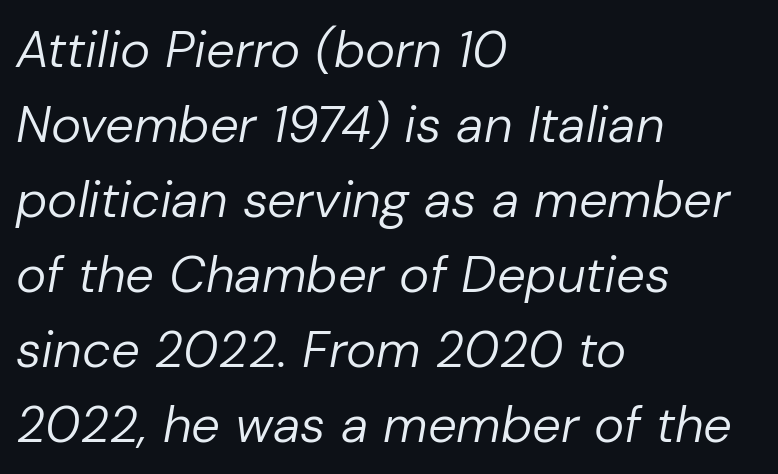
{"italic": "yes", "lean": "right", "slant_degrees": 10, "bold": "no", "weight": "regular", "width": "normal", "stroke_contrast": "low", "x_height": "medium", "monospaced": "no", "underline": "no", "align": "left", "line_spacing": "normal", "line_spacing_ratio": 1.47, "letter_spacing": "normal", "letter_spacing_em": 0.0, "glyph_px": 51}
